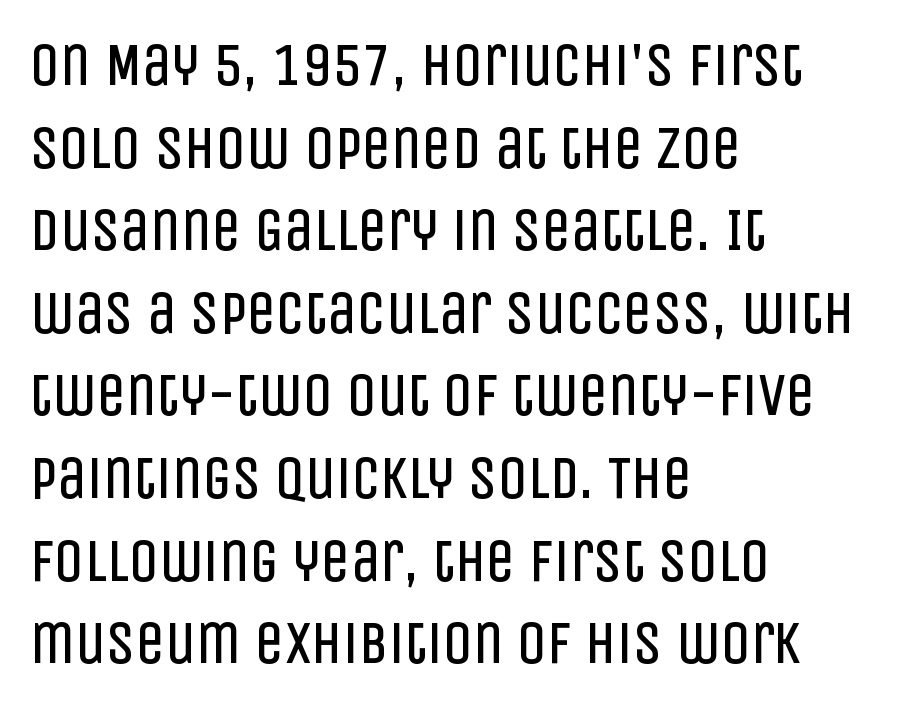
The image shows 59 px regular-weight, condensed sans-serif type, upright; set left-aligned, normal line spacing (1.4x), normal letter spacing, not underlined; low stroke contrast and a large x-height.
